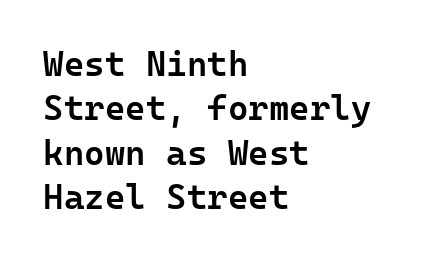
The rendering uses typewriter-style spacing with identical character cells. In terms of letterspacing, this is plain default setting. The ragged edge is on the right, which tells us the setting is flush left. The rows are spaced the way most documents space them.
